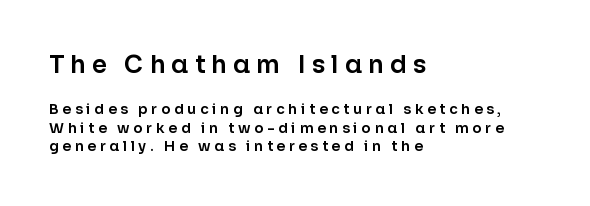
Leftover space on each line is placed entirely after the last word. Note: larger setting up top, smaller setting below. Beneath every word, the page is bare. The line texture is sparse and dotted thanks to wide tracking. The passage shown stacks its lines at a standard gap. The specimen reads as upright at a glance.
